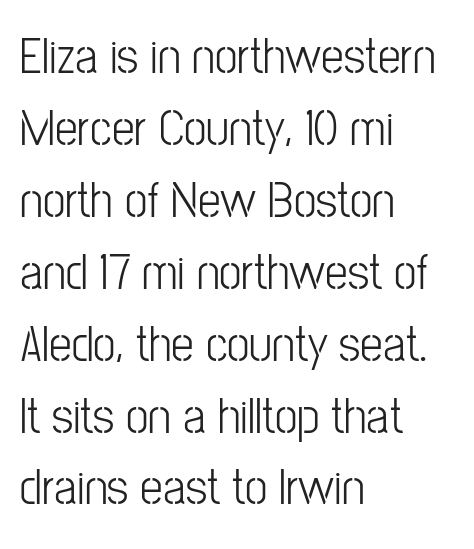
The image shows 51 px light, condensed sans-serif type, upright; set left-aligned, normal line spacing (1.41x), normal letter spacing, not underlined; low stroke contrast and a medium x-height.
